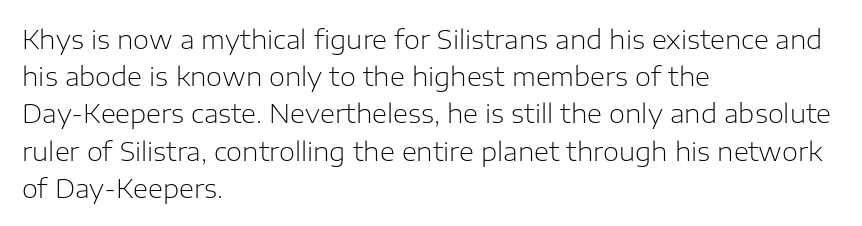
The image shows 26 px text type, upright; set left-aligned, normal line spacing (1.43x), normal letter spacing, not underlined.
